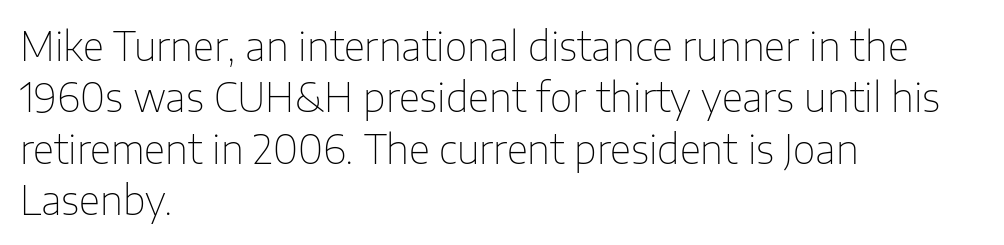
Q: Is the text bold? A: No.
Q: Is the text italic (slanted)? A: No, it is upright.
Q: Is the typeface a serif or a sans-serif typeface? A: Sans-serif.
Q: Is the text underlined? A: No.
Q: How is the paragraph aligned? A: Left-aligned.
Q: Is the spacing between letters normal or unusually wide? A: Normal.
Q: Is the spacing between lines tight, normal or loose? A: Normal.
Q: Width (condensed, normal, or wide)? A: Normal.
Q: Stroke contrast? A: Low.
Q: x-height? A: Medium.
Q: Monospaced? A: No.
